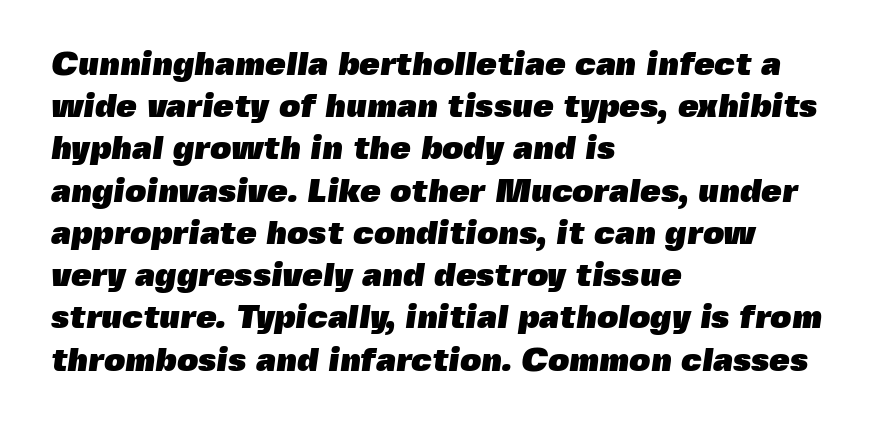
{"serif": "no", "bold": "yes", "weight": "heavy", "width": "normal", "x_height": "medium", "monospaced": "no", "underline": "no", "align": "left", "line_spacing": "normal", "line_spacing_ratio": 1.28, "letter_spacing": "normal", "letter_spacing_em": 0.0, "glyph_px": 33}
